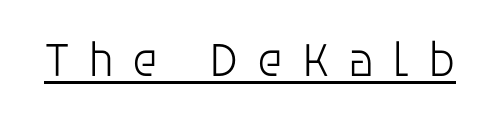
{"serif": "no", "italic": "no", "bold": "no", "weight": "light", "width": "normal", "stroke_contrast": "low", "x_height": "large", "monospaced": "no", "underline": "yes", "letter_spacing": "wide", "letter_spacing_em": 0.36, "glyph_px": 49}
